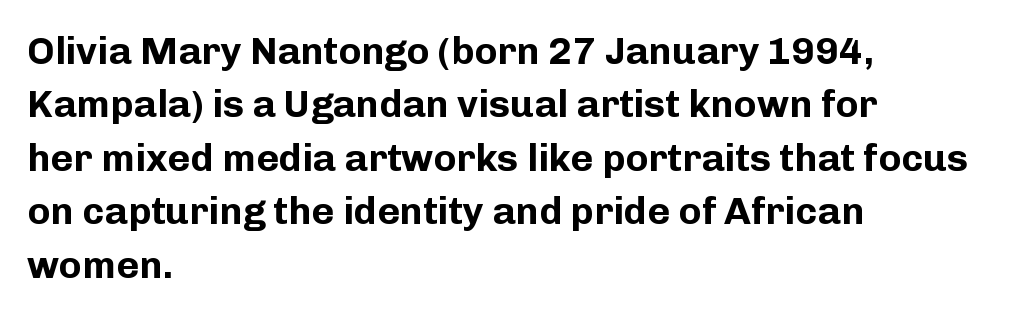
Q: Is the text bold? A: Yes.
Q: Is the text italic (slanted)? A: No, it is upright.
Q: Is the typeface a serif or a sans-serif typeface? A: Sans-serif.
Q: Is the text underlined? A: No.
Q: How is the paragraph aligned? A: Left-aligned.
Q: Is the spacing between letters normal or unusually wide? A: Normal.
Q: Is the spacing between lines tight, normal or loose? A: Normal.
Q: Width (condensed, normal, or wide)? A: Normal.
Q: Stroke contrast? A: Low.
Q: x-height? A: Medium.
Q: Monospaced? A: No.
